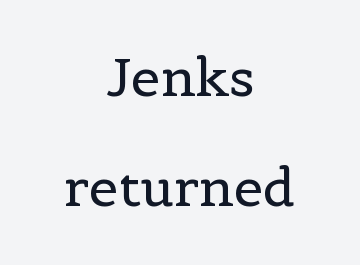
The image shows 53 px regular-weight serif type, upright; set centered, loose line spacing (2.08x), normal letter spacing, not underlined; a medium x-height.
